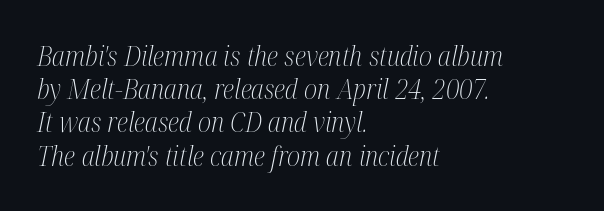
{"italic": "yes", "lean": "right", "slant_degrees": 12, "bold": "no", "underline": "no", "align": "left", "line_spacing_ratio": 1.23, "letter_spacing": "normal", "letter_spacing_em": 0.0, "glyph_px": 27}
